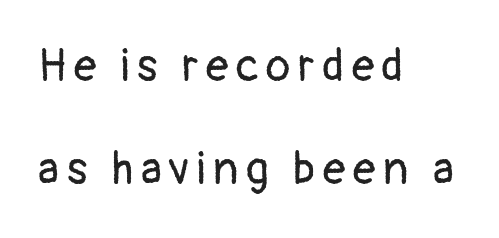
The image shows 45 px regular-weight sans-serif type, upright; set left-aligned, loose line spacing (2.29x), not underlined; low stroke contrast and a medium x-height.
